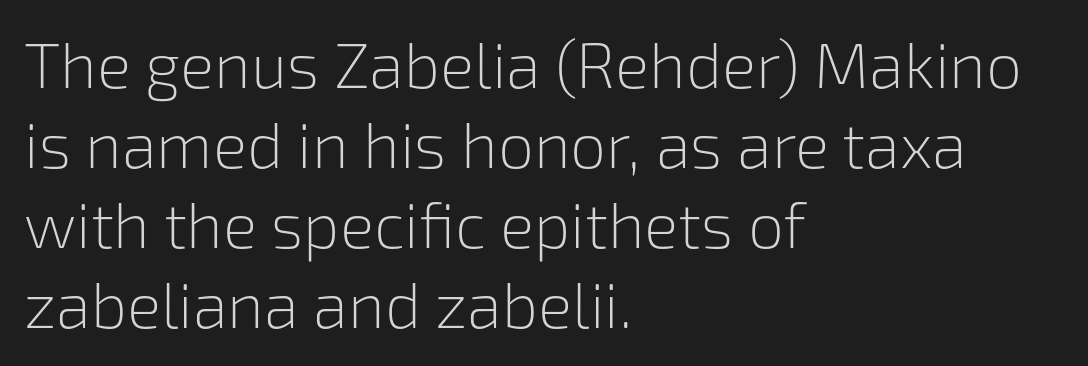
{"serif": "no", "italic": "no", "bold": "no", "weight": "light", "width": "normal", "stroke_contrast": "low", "x_height": "medium", "monospaced": "no", "underline": "no", "align": "left", "line_spacing": "normal", "line_spacing_ratio": 1.25, "letter_spacing": "normal", "letter_spacing_em": 0.0, "glyph_px": 64}
